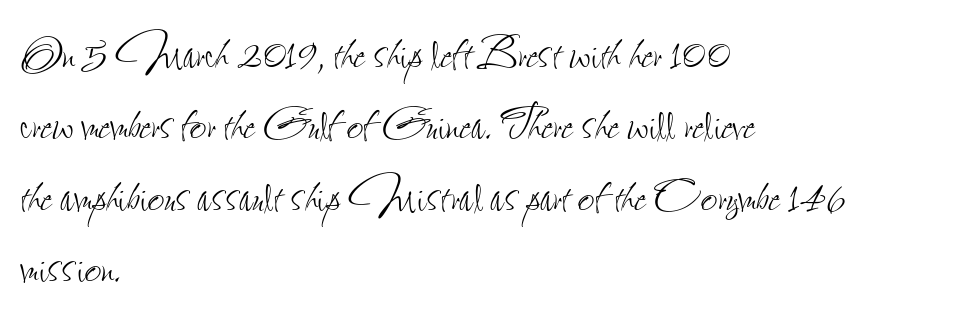
The image shows 58 px thin, condensed type; set left-aligned, line spacing 1.23x, normal letter spacing, not underlined; low stroke contrast and a small x-height.
